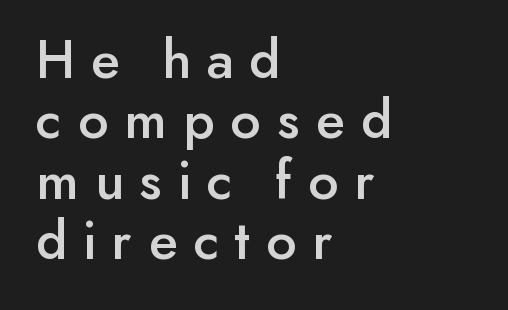
Horizontally, the lines are justified to the leading edge only. Nobody drew a line under any word here. The text was rendered using a sans face with plain stroke endings. Leading: reduced. These lines are rendered in a variable-pitch font.
